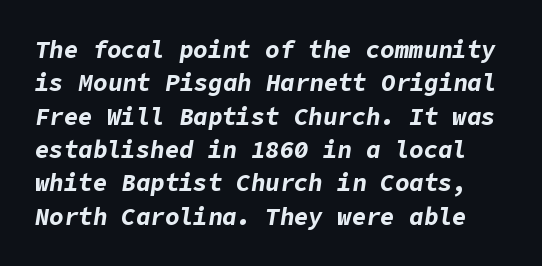
Q: Is the text bold? A: Yes.
Q: Is the text italic (slanted)? A: Yes, it leans right by about 9 degrees.
Q: Is the text underlined? A: No.
Q: Is the spacing between letters normal or unusually wide? A: Normal.
Q: Is the spacing between lines tight, normal or loose? A: Normal.
